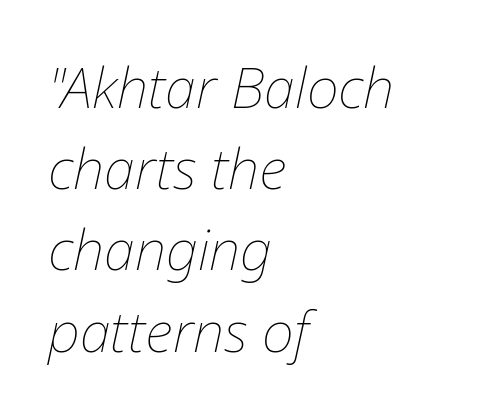
The image shows 56 px thin type, italic (leaning right); set left-aligned, normal line spacing (1.45x), normal letter spacing, not underlined; low stroke contrast and a medium x-height.
